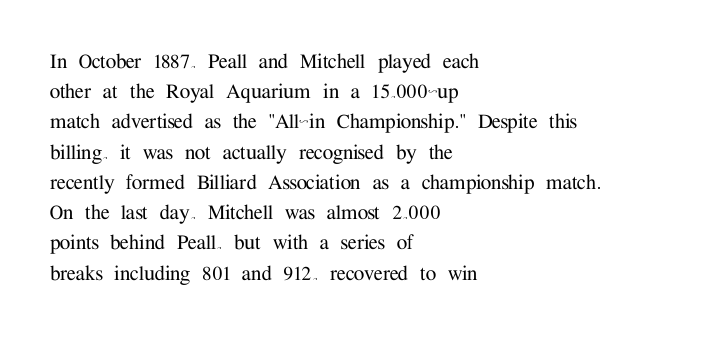
Q: Is the text italic (slanted)? A: No, it is upright.
Q: Is the text underlined? A: No.
Q: How is the paragraph aligned? A: Left-aligned.
Q: Is the spacing between letters normal or unusually wide? A: Normal.
Q: Is the spacing between lines tight, normal or loose? A: Normal.
